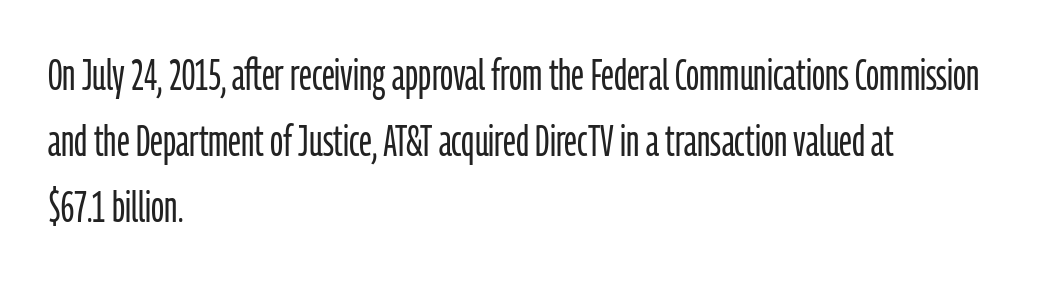
These lines stack with their left ends in a neat column. What kind of face is this? One without serifs — a sans. Each word holds together tightly as a unit, with standard inter-letter gaps. Character widths vary here, with narrow letters taking less room than wide ones. This reads as an unemphasized weight, regular at the heaviest.
